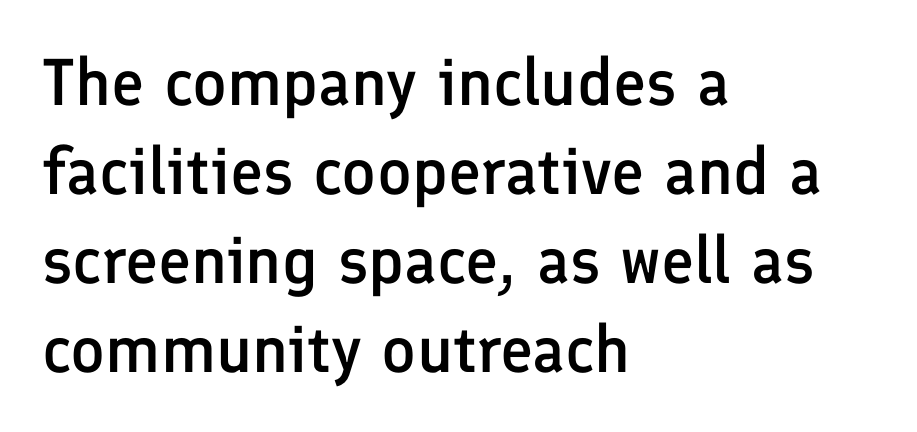
Q: Is the text bold? A: Semi-bold.
Q: Is the text italic (slanted)? A: No, it is upright.
Q: Is the typeface a serif or a sans-serif typeface? A: Sans-serif.
Q: Is the text underlined? A: No.
Q: How is the paragraph aligned? A: Left-aligned.
Q: Is the spacing between letters normal or unusually wide? A: Normal.
Q: Is the spacing between lines tight, normal or loose? A: Normal.
Q: Width (condensed, normal, or wide)? A: Normal.
Q: Stroke contrast? A: Low.
Q: x-height? A: Medium.
Q: Monospaced? A: No.
